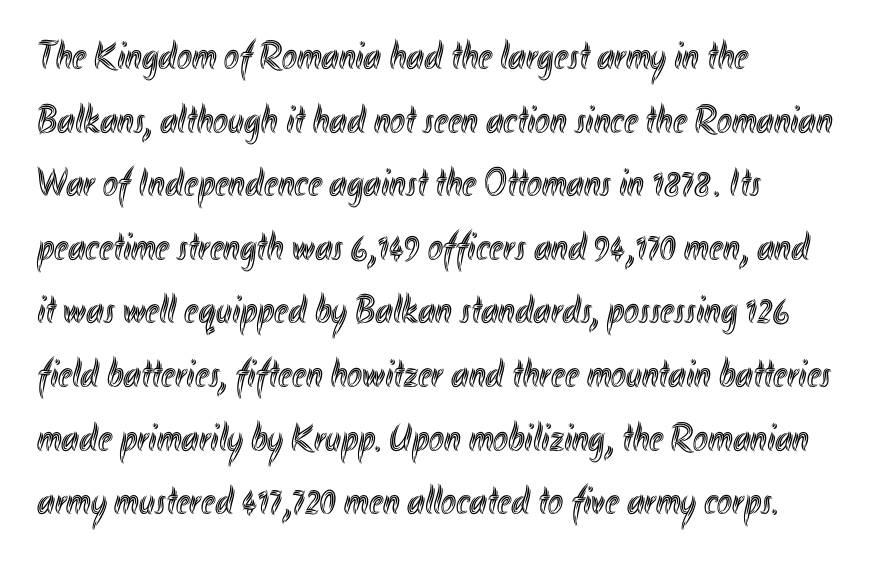
The image shows 40 px condensed type; set left-aligned, normal line spacing (1.59x), normal letter spacing, not underlined; a small x-height.
